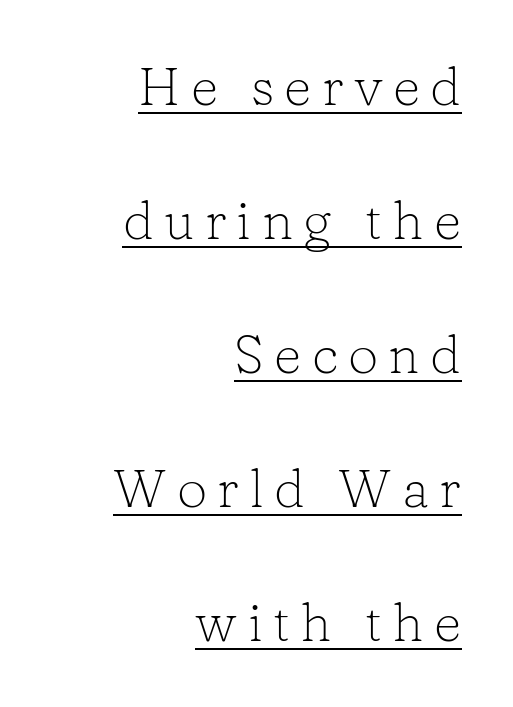
Has an underline been added? It has. If you measured baseline to baseline, you'd find a long distance. Rendered with straight, roman letterforms. Do the characters align in a grid? No, the font is proportional.
